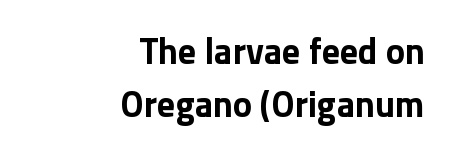
The text was rendered using a sans face with plain stroke endings. Summary of vertical rhythm: regular, with standard interline spacing. These words are printed bold, with thick strokes throughout. Glyph-to-glyph distance matches everyday printed text. This is roman type, the default non-slanted kind. Leftover space on each line is placed entirely before the opening word.
